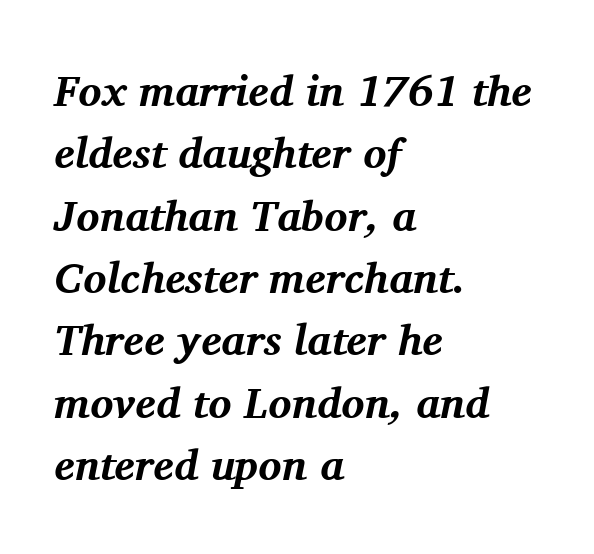
Q: Is the text bold? A: Yes.
Q: Is the text italic (slanted)? A: Yes, it leans right by about 11 degrees.
Q: Is the typeface a serif or a sans-serif typeface? A: Serif.
Q: Is the text underlined? A: No.
Q: How is the paragraph aligned? A: Left-aligned.
Q: Is the spacing between letters normal or unusually wide? A: Normal.
Q: Is the spacing between lines tight, normal or loose? A: Normal.
Q: Width (condensed, normal, or wide)? A: Normal.
Q: Stroke contrast? A: Medium.
Q: x-height? A: Medium.
Q: Monospaced? A: No.
